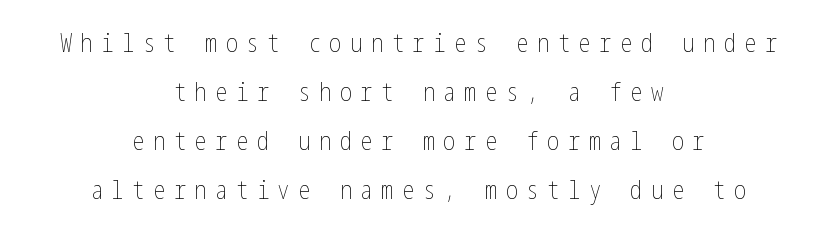
Q: Is the text bold? A: No.
Q: Is the text italic (slanted)? A: No, it is upright.
Q: Is the text underlined? A: No.
Q: How is the paragraph aligned? A: Centered.
Q: Is the spacing between letters normal or unusually wide? A: Unusually wide.
Q: Is the spacing between lines tight, normal or loose? A: Loose.
